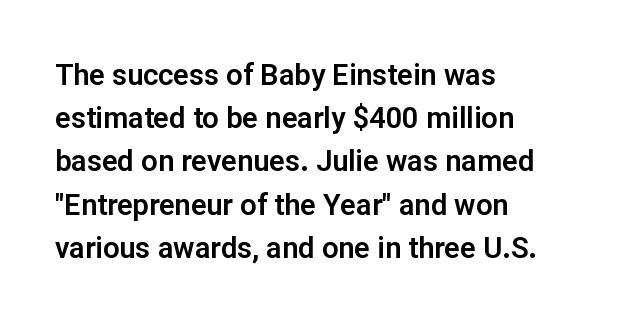
The text was rendered using a sans face with plain stroke endings. Every row of glyphs begins at an identical x-position on the left. Tracking here is standard; glyphs follow each other at the usual distance. Style check: upright.
